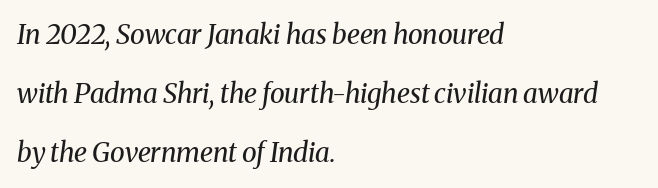
Q: Is the text bold? A: No.
Q: Is the text italic (slanted)? A: Yes, it leans right by about 8 degrees.
Q: Is the text underlined? A: No.
Q: How is the paragraph aligned? A: Left-aligned.
Q: Is the spacing between letters normal or unusually wide? A: Normal.
Q: Is the spacing between lines tight, normal or loose? A: Loose.
